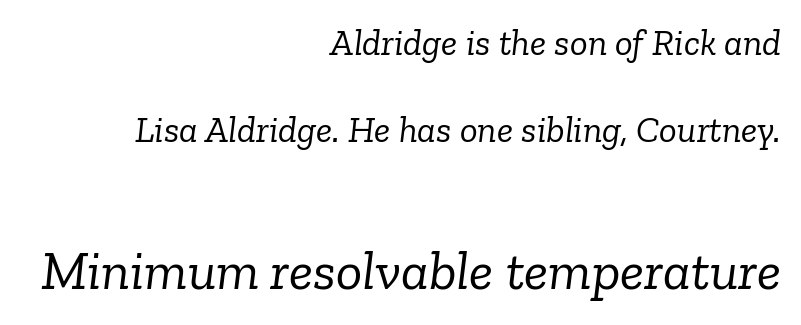
Has an underline been added? It has not. Compared with typical paragraphs, the rows here are farther apart. The composition opens small and finishes big. Reading down the block, your eye finds every line finishing at a fixed right position. Is this a fixed-width face? No — the glyphs have proportional, varying widths. Stroke thickness stays within the range of a standard reading face or lighter.
